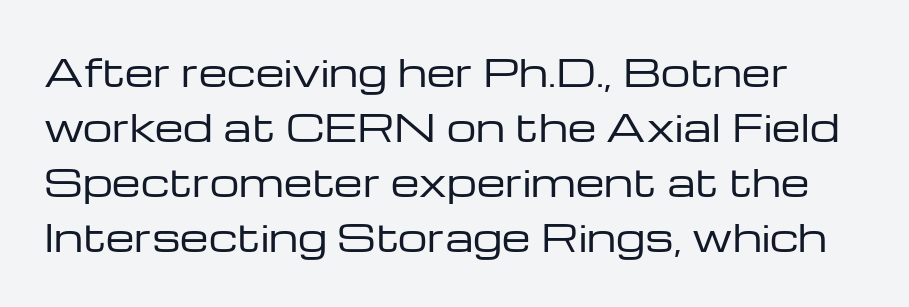
The image shows 37 px regular-weight, wide sans-serif type, upright; set normal line spacing (1.49x), normal letter spacing, not underlined; low stroke contrast and a medium x-height.
